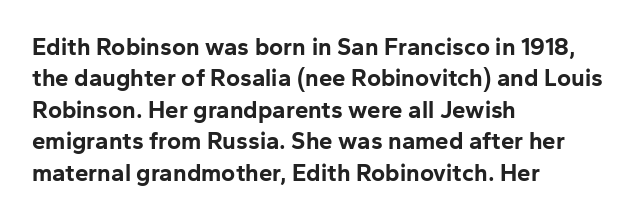
Q: Is the text bold? A: Yes.
Q: Is the text italic (slanted)? A: No, it is upright.
Q: Is the text underlined? A: No.
Q: How is the paragraph aligned? A: Left-aligned.
Q: Is the spacing between letters normal or unusually wide? A: Normal.
Q: Is the spacing between lines tight, normal or loose? A: Normal.
